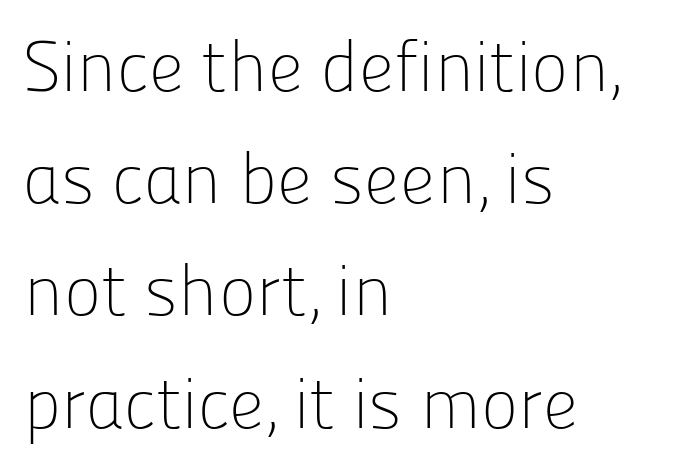
Q: Is the text bold? A: No.
Q: Is the text italic (slanted)? A: No, it is upright.
Q: Is the typeface a serif or a sans-serif typeface? A: Sans-serif.
Q: Is the text underlined? A: No.
Q: How is the paragraph aligned? A: Left-aligned.
Q: Is the spacing between letters normal or unusually wide? A: Normal.
Q: Is the spacing between lines tight, normal or loose? A: Normal.
Q: Width (condensed, normal, or wide)? A: Normal.
Q: Stroke contrast? A: Low.
Q: x-height? A: Medium.
Q: Monospaced? A: No.
